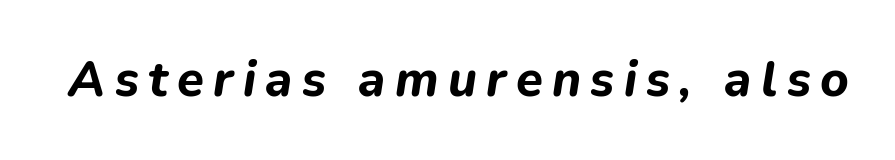
{"italic": "yes", "lean": "right", "slant_degrees": 9, "bold": "yes", "weight": "bold", "width": "normal", "stroke_contrast": "low", "x_height": "medium", "monospaced": "no", "underline": "no", "glyph_px": 49}
